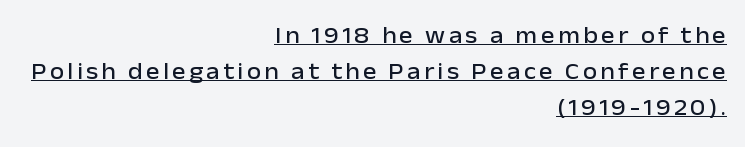
{"italic": "no", "underline": "yes", "align": "right", "line_spacing": "normal", "line_spacing_ratio": 1.56, "glyph_px": 23}
